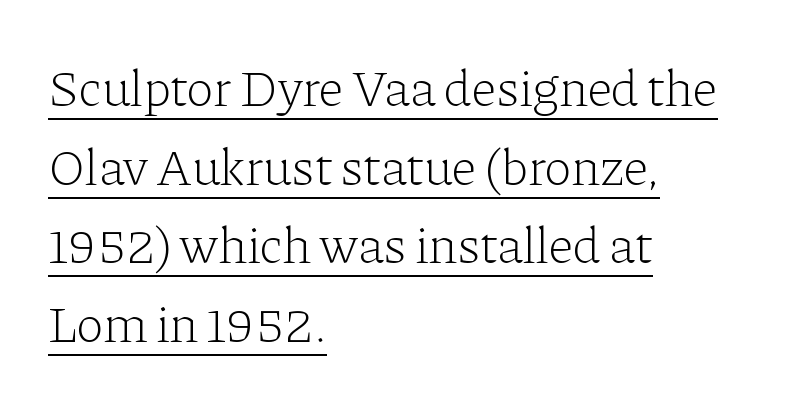
Q: Is the text bold? A: No.
Q: Is the text italic (slanted)? A: No, it is upright.
Q: Is the typeface a serif or a sans-serif typeface? A: Serif.
Q: Is the text underlined? A: Yes.
Q: How is the paragraph aligned? A: Left-aligned.
Q: Is the spacing between letters normal or unusually wide? A: Normal.
Q: Is the spacing between lines tight, normal or loose? A: Normal.
Q: Width (condensed, normal, or wide)? A: Normal.
Q: Stroke contrast? A: Low.
Q: x-height? A: Medium.
Q: Monospaced? A: No.
